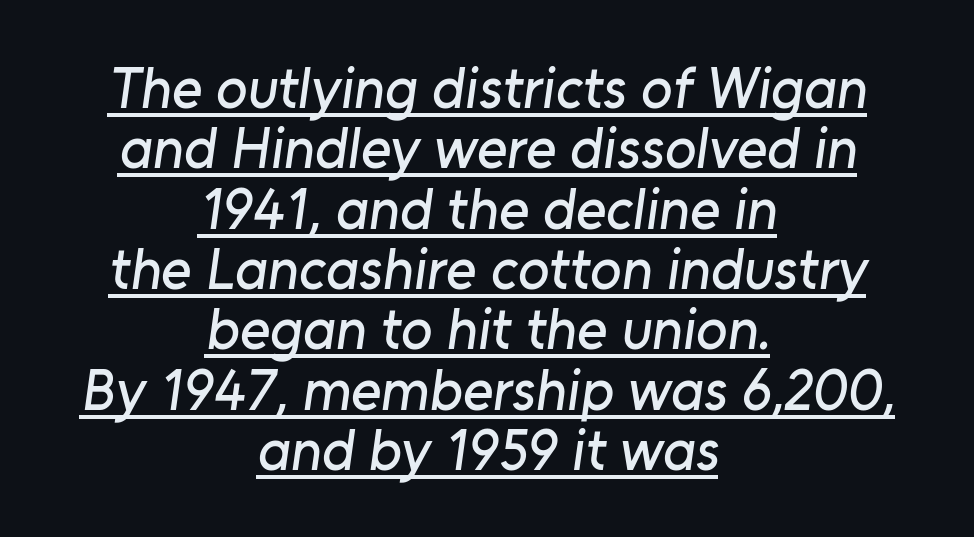
Q: Is the typeface a serif or a sans-serif typeface? A: Sans-serif.
Q: Is the text underlined? A: Yes.
Q: How is the paragraph aligned? A: Centered.
Q: Is the spacing between letters normal or unusually wide? A: Normal.
Q: Is the spacing between lines tight, normal or loose? A: Tight.
Q: Width (condensed, normal, or wide)? A: Normal.
Q: Stroke contrast? A: Low.
Q: x-height? A: Medium.
Q: Monospaced? A: No.
